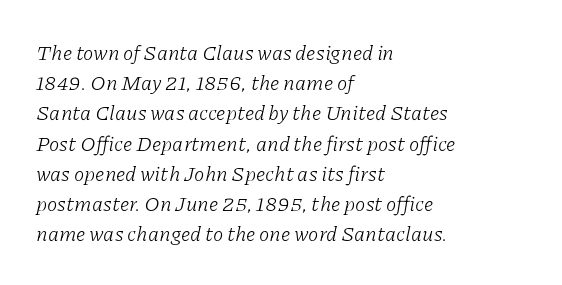
The letterforms sit shoulder to shoulder at normal distance. The weight tops out at a normal text grade. Vertical spacing — default. This sample is left-justified, so line endings fall wherever the words run out. Rendered with sloped, italic letterforms. The space beneath each line is pristine and unruled.
